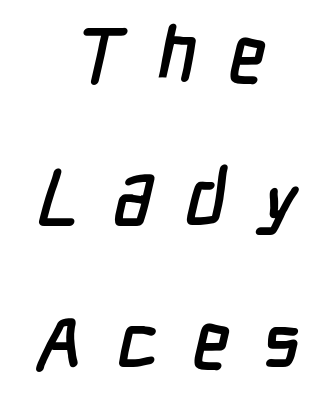
These lines have a slow, spaced-out rhythm from letter to letter. Notice how the passage keeps no hard edge, just a central spine. Serifs: no, the terminals of the letterforms are clean. Think of a printed novel: that variable character pitch is what you see here.
